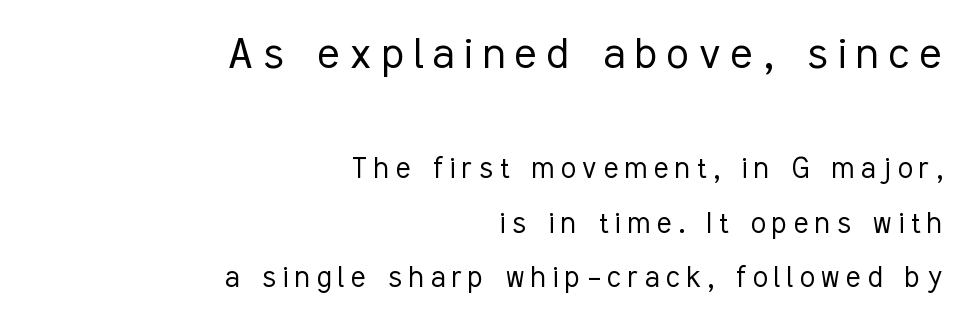
Q: Is the text bold? A: No.
Q: Is the text italic (slanted)? A: No, it is upright.
Q: Is the typeface a serif or a sans-serif typeface? A: Sans-serif.
Q: Is the text underlined? A: No.
Q: How is the paragraph aligned? A: Right-aligned.
Q: Is the spacing between letters normal or unusually wide? A: Unusually wide.
Q: Is the spacing between lines tight, normal or loose? A: Normal.
Q: Which block of text is set in a larger size, the first (top) or the second (bottom)? A: The first (top) one.
Q: Width (condensed, normal, or wide)? A: Condensed.
Q: Stroke contrast? A: Low.
Q: x-height? A: Medium.
Q: Monospaced? A: No.
